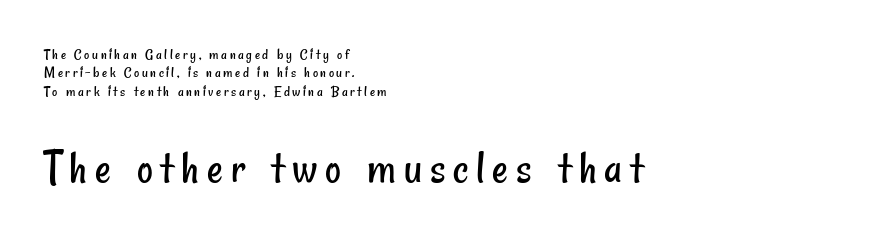
{"serif": "no", "bold": "no", "weight": "regular", "width": "condensed", "stroke_contrast": "low", "x_height": "small", "monospaced": "no", "underline": "no", "align": "left", "line_spacing": "tight", "line_spacing_ratio": 1.15, "larger_block": "second", "size_ratio": 3.06, "glyph_px": 49}
